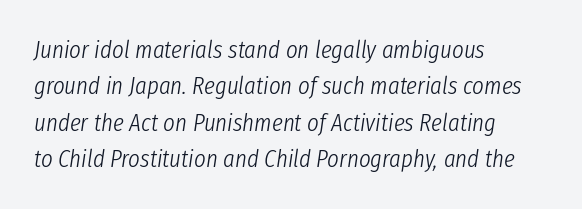
Q: Is the text bold? A: No.
Q: Is the text italic (slanted)? A: Yes, it leans right by about 8 degrees.
Q: Is the text underlined? A: No.
Q: How is the paragraph aligned? A: Left-aligned.
Q: Is the spacing between letters normal or unusually wide? A: Normal.
Q: Is the spacing between lines tight, normal or loose? A: Normal.
